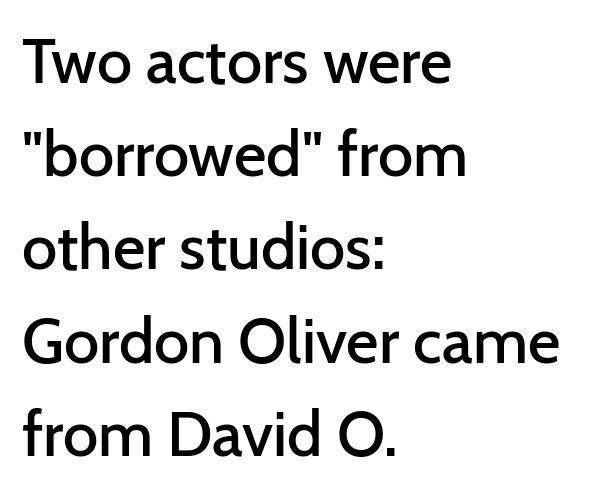
This is moderately heavy type, rendered in semibold. The baseline area is clear. The leading is moderate, giving the passage an even texture. Observe the ordinary spacing: letters are neighbours, not strangers. Grotesque or geometric, the face here clearly has no serifs. Notice how the stems are strictly vertical — no italics here.
